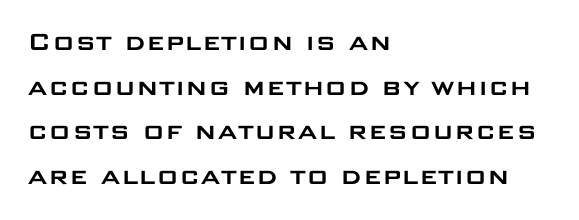
{"serif": "no", "italic": "no", "width": "wide", "stroke_contrast": "low", "x_height": "large", "monospaced": "no", "underline": "no", "align": "left", "line_spacing": "normal", "line_spacing_ratio": 1.49, "letter_spacing": "normal", "letter_spacing_em": 0.0, "glyph_px": 30}
